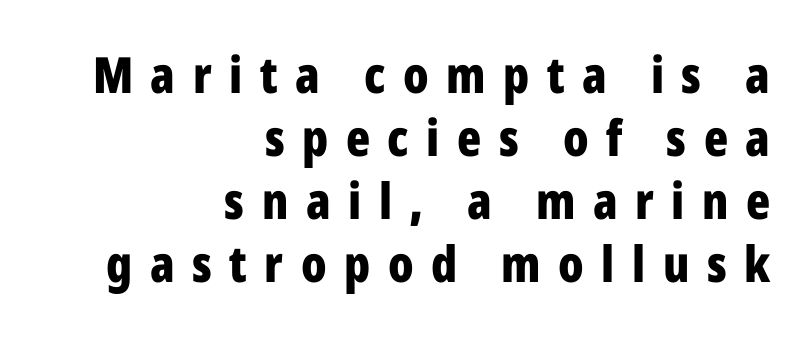
Heft: maximum for text — a bold. These lines sit exactly where default settings would place them. Descenders are the only things crossing below the line. The passage is arranged like a letterhead date or caption credit — flush right.
